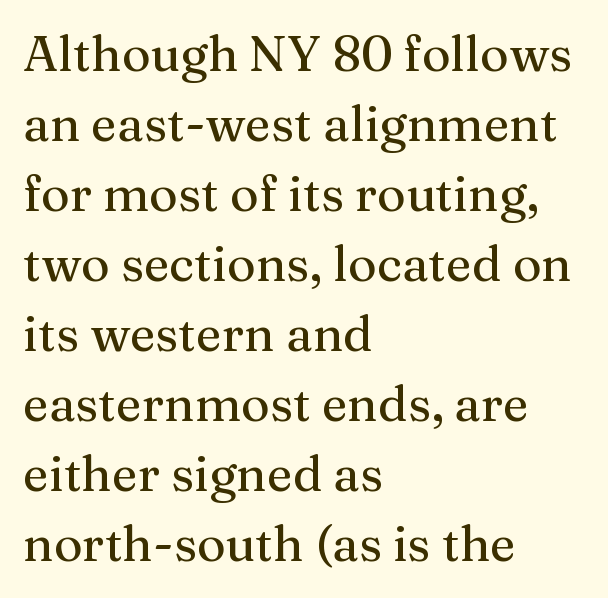
Nothing unusual about the tracking: characters are spaced as the font intends. The paragraph shown leans on its left margin. Has an underline been added? It has not. Regular leading.
